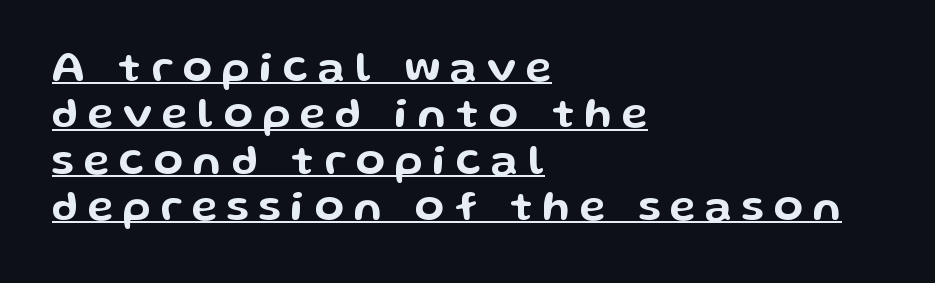
A typesetter would call this proportional, since set widths differ per character. Note: no serifs on the glyphs. These lines stack with their left ends in a neat column. This sample uses an upright cut, with every glyph sitting square on the baseline. Somebody hit Ctrl+U on this one — the words are underlined.
